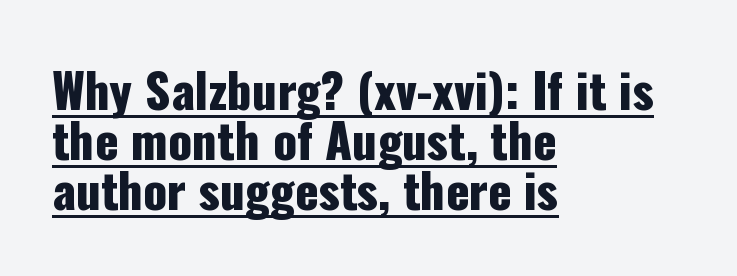
Q: Is the text italic (slanted)? A: No, it is upright.
Q: Is the typeface a serif or a sans-serif typeface? A: Sans-serif.
Q: Is the text underlined? A: Yes.
Q: How is the paragraph aligned? A: Left-aligned.
Q: Is the spacing between letters normal or unusually wide? A: Normal.
Q: Is the spacing between lines tight, normal or loose? A: Tight.
Q: Width (condensed, normal, or wide)? A: Condensed.
Q: Stroke contrast? A: Low.
Q: x-height? A: Medium.
Q: Monospaced? A: No.
